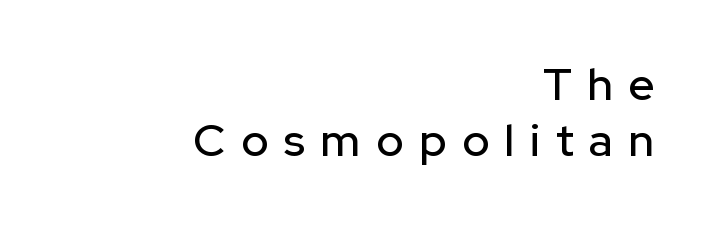
Q: Is the text italic (slanted)? A: No, it is upright.
Q: Is the typeface a serif or a sans-serif typeface? A: Sans-serif.
Q: Is the text underlined? A: No.
Q: How is the paragraph aligned? A: Right-aligned.
Q: Is the spacing between letters normal or unusually wide? A: Unusually wide.
Q: Is the spacing between lines tight, normal or loose? A: Normal.
Q: Width (condensed, normal, or wide)? A: Normal.
Q: Stroke contrast? A: Low.
Q: x-height? A: Medium.
Q: Monospaced? A: No.
